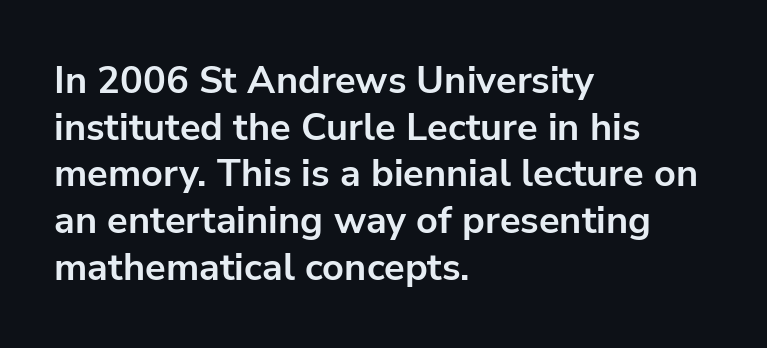
Q: Is the text bold? A: Yes.
Q: Is the text italic (slanted)? A: No, it is upright.
Q: Is the typeface a serif or a sans-serif typeface? A: Sans-serif.
Q: Is the text underlined? A: No.
Q: How is the paragraph aligned? A: Left-aligned.
Q: Is the spacing between letters normal or unusually wide? A: Normal.
Q: Width (condensed, normal, or wide)? A: Normal.
Q: Stroke contrast? A: Low.
Q: x-height? A: Medium.
Q: Monospaced? A: No.
